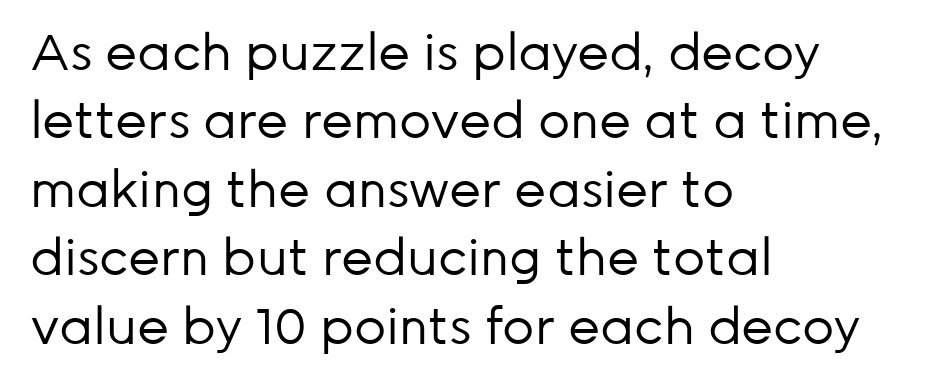
The image shows 50 px regular-weight sans-serif type, upright; set left-aligned, normal line spacing (1.37x), normal letter spacing, not underlined; low stroke contrast and a medium x-height.
